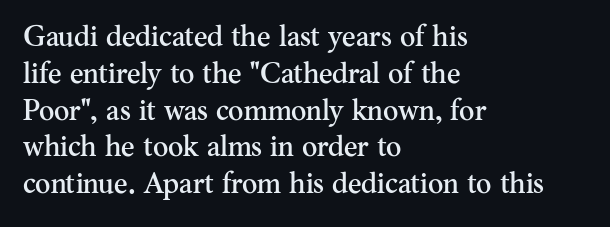
Leftover space on each line is placed entirely after the last word. The tracking reads as untouched default to a designer's eye. The specimen omits any rule beneath the text block's lines. The rendering uses natural spacing where letterforms have individual widths. It's the straight-up-and-down kind of type. Look at the bottom of the vertical strokes: they flare into serifs here.
